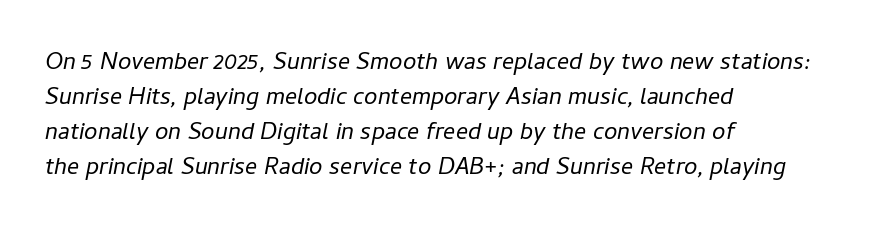
The image shows 24 px text type, italic (leaning right); set left-aligned, normal line spacing (1.46x), normal letter spacing, not underlined.
